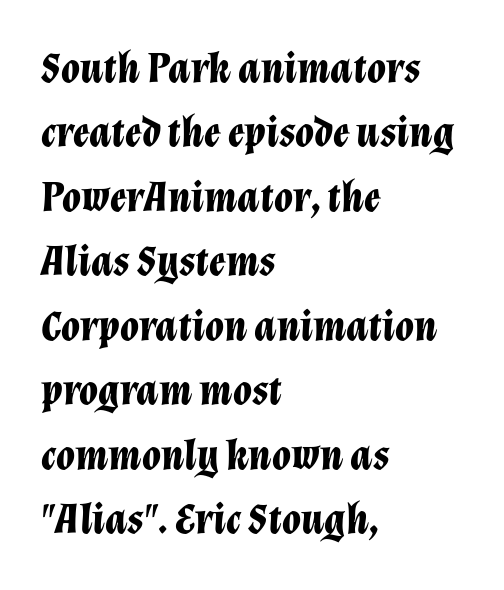
Q: Is the text bold? A: Yes.
Q: Is the text italic (slanted)? A: Yes, it leans right by about 12 degrees.
Q: Is the text underlined? A: No.
Q: How is the paragraph aligned? A: Left-aligned.
Q: Is the spacing between letters normal or unusually wide? A: Normal.
Q: Is the spacing between lines tight, normal or loose? A: Normal.
Q: Width (condensed, normal, or wide)? A: Normal.
Q: Stroke contrast? A: Low.
Q: x-height? A: Medium.
Q: Monospaced? A: No.
